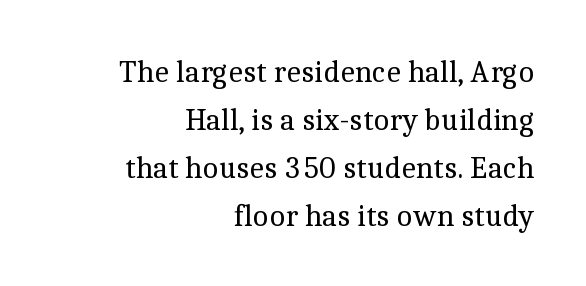
{"serif": "yes", "italic": "no", "bold": "no", "weight": "regular", "width": "normal", "x_height": "medium", "monospaced": "no", "underline": "no", "align": "right", "line_spacing": "normal", "line_spacing_ratio": 1.55, "letter_spacing": "normal", "letter_spacing_em": 0.0, "glyph_px": 31}
